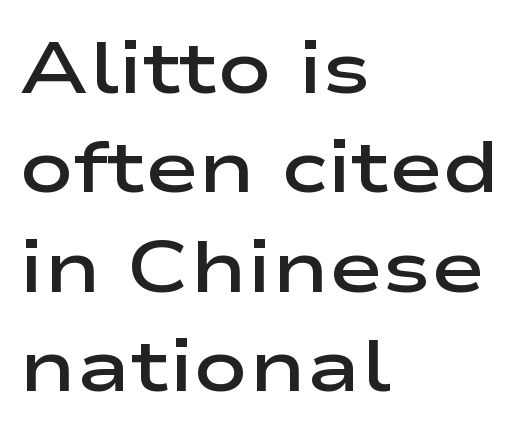
{"serif": "no", "italic": "no", "bold": "semi", "weight": "semibold", "width": "wide", "stroke_contrast": "low", "x_height": "medium", "monospaced": "no", "underline": "no", "align": "left", "line_spacing": "normal", "line_spacing_ratio": 1.36, "letter_spacing": "normal", "letter_spacing_em": 0.0, "glyph_px": 73}
